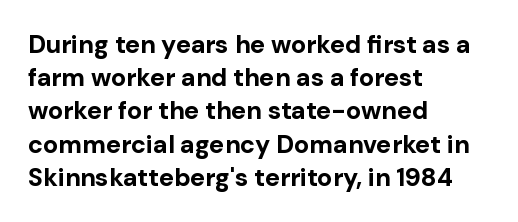
The image shows 25 px bold type, upright; set left-aligned, normal line spacing (1.33x), normal letter spacing, not underlined.
